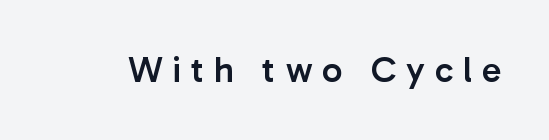
{"serif": "no", "italic": "no", "bold": "semi", "weight": "semibold", "width": "normal", "stroke_contrast": "low", "x_height": "medium", "monospaced": "no", "underline": "no", "letter_spacing": "wide", "letter_spacing_em": 0.27, "glyph_px": 36}
